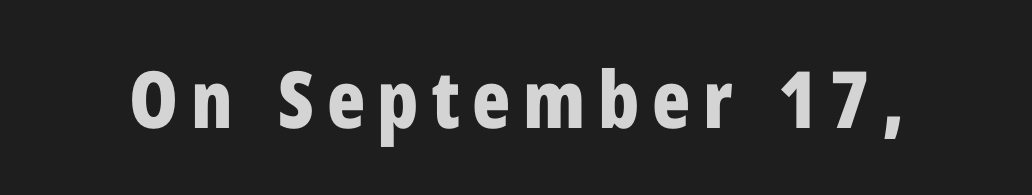
Q: Is the text bold? A: Yes.
Q: Is the text italic (slanted)? A: No, it is upright.
Q: Is the typeface a serif or a sans-serif typeface? A: Sans-serif.
Q: Is the text underlined? A: No.
Q: Width (condensed, normal, or wide)? A: Condensed.
Q: Stroke contrast? A: Low.
Q: x-height? A: Medium.
Q: Monospaced? A: No.
